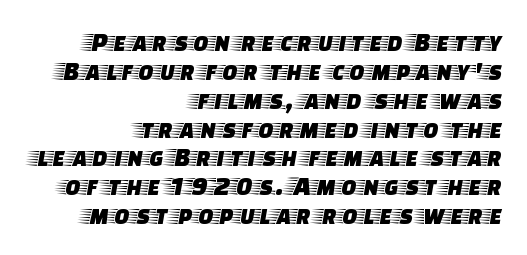
One-word summary of the alignment: right. Small tapered or slab feet sit at the stroke ends, so this counts as serif. Looks like regular typesetting: each glyph gets only the width it needs.
